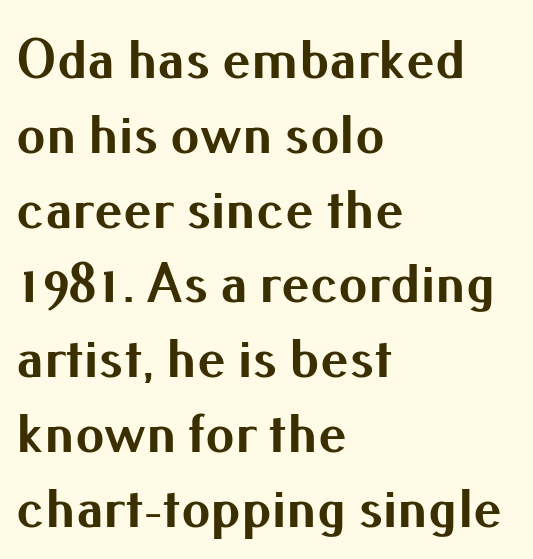
{"serif": "no", "italic": "no", "bold": "yes", "weight": "bold", "width": "normal", "stroke_contrast": "medium", "x_height": "small", "monospaced": "no", "underline": "no", "align": "left", "line_spacing": "normal", "line_spacing_ratio": 1.29, "letter_spacing": "normal", "letter_spacing_em": 0.0, "glyph_px": 58}
